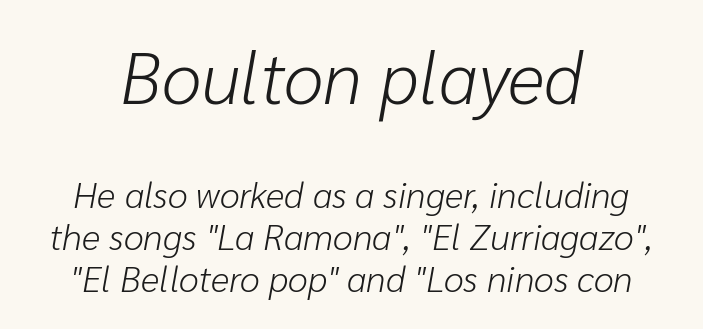
The zone under the glyphs is completely vacant. A typesetter would mark this as italic. Here the first block reads like a headline and the second like body copy. Letter spacing: default.
